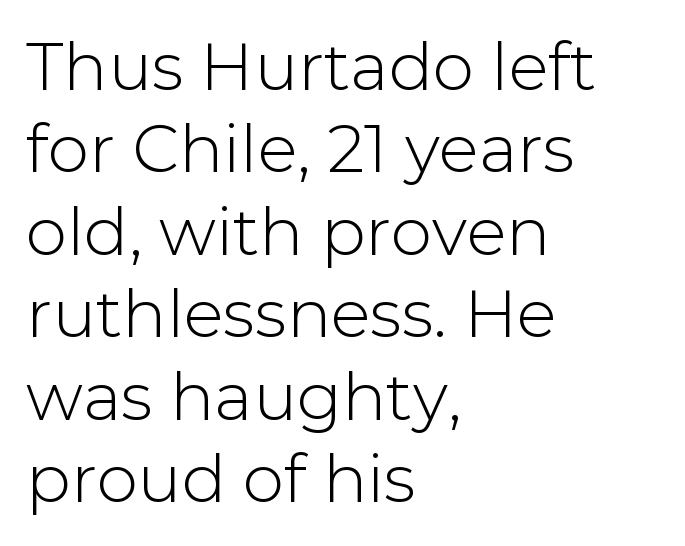
In terms of posture, this sample is upright. Spacing verdict: proportional, widths tailored to each character. Honestly, the row spacing looks completely unremarkable. In terms of letterform style, serifs are entirely absent. These lines keep a tight, regular rhythm from letter to letter.
